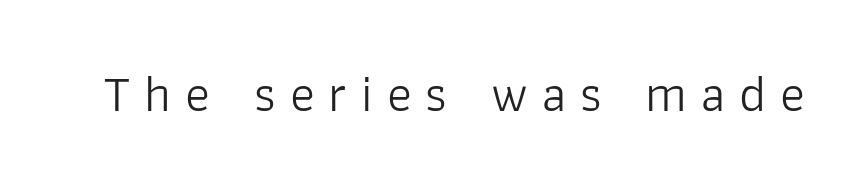
The image shows 52 px light sans-serif type, upright; set unusually wide letter spacing (+0.27 em), not underlined; low stroke contrast and a medium x-height.
